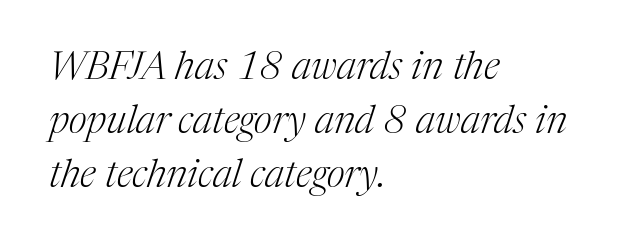
Vertical stems look standard width or narrower in stroke. If you drew a line through each stem, it would be angled. Observe the serifs anchoring each vertical stroke in this sample. Teacher's note: observe the even left margin — that is flush-left alignment.
